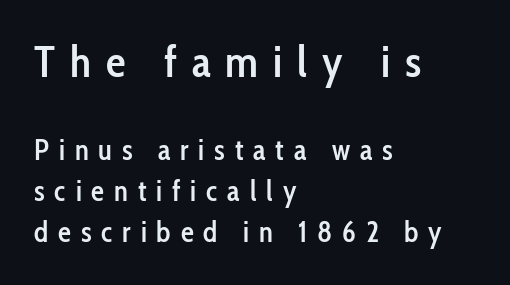
The image shows 44 px semibold, condensed sans-serif type, upright; set left-aligned, normal line spacing (1.42x), unusually wide letter spacing (+0.34 em), not underlined; the first (top) block is 1.52x larger; low stroke contrast and a medium x-height.
